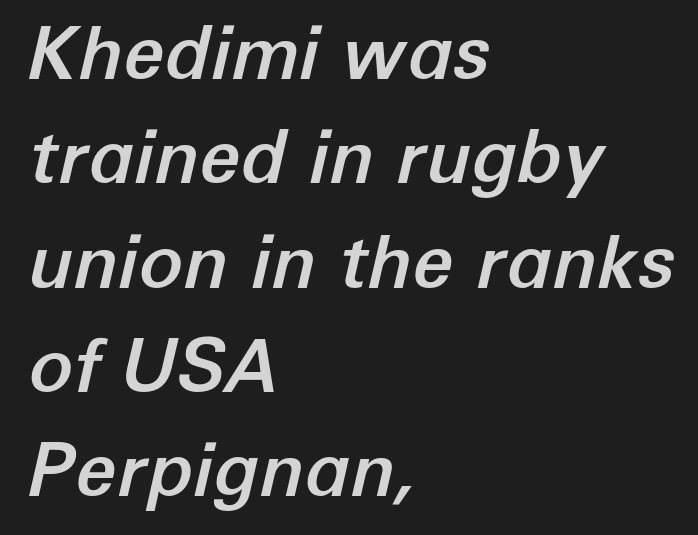
Each letter keeps its own natural width here, so spacing adapts to shape. Each row of text sits above clean, open space. Does the leading feel generous? No, just average. Each line starts at the same left margin while the right side varies.
